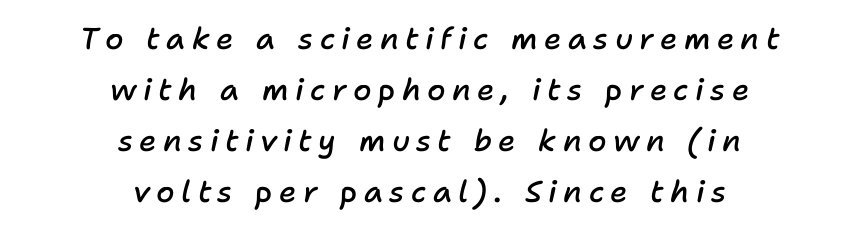
The image shows 30 px semibold type, italic (leaning right); set centered, normal line spacing (1.7x), unusually wide letter spacing (+0.21 em), not underlined; low stroke contrast and a medium x-height.
